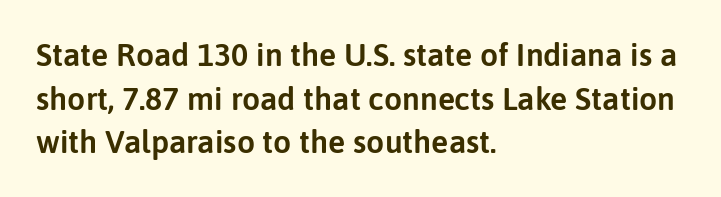
{"serif": "no", "italic": "no", "width": "normal", "stroke_contrast": "low", "x_height": "medium", "monospaced": "no", "underline": "no", "align": "left", "line_spacing": "normal", "line_spacing_ratio": 1.36, "letter_spacing": "normal", "letter_spacing_em": 0.0, "glyph_px": 32}
